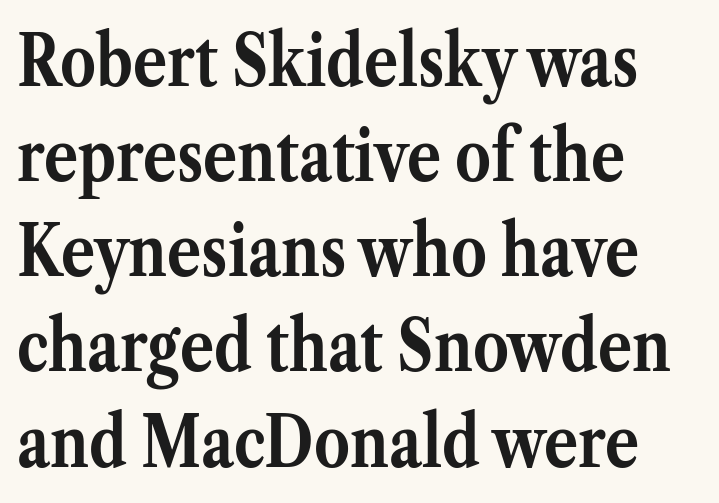
{"serif": "yes", "italic": "no", "bold": "yes", "weight": "semibold", "width": "normal", "stroke_contrast": "medium", "x_height": "medium", "monospaced": "no", "underline": "no", "align": "left", "line_spacing": "normal", "line_spacing_ratio": 1.34, "letter_spacing": "normal", "letter_spacing_em": 0.0, "glyph_px": 71}
